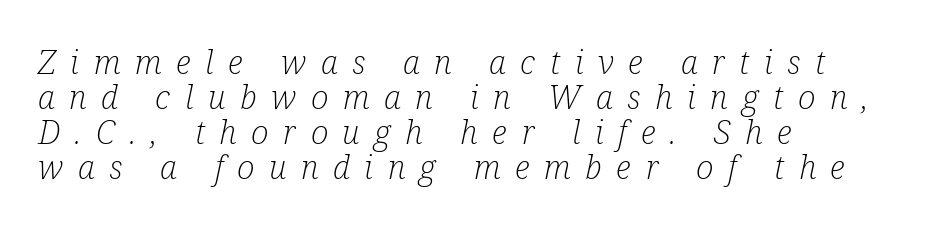
The image shows 33 px light, condensed serif type, italic (leaning right); set left-aligned, tight line spacing (1.06x), unusually wide letter spacing (+0.44 em), not underlined; low stroke contrast and a medium x-height.
